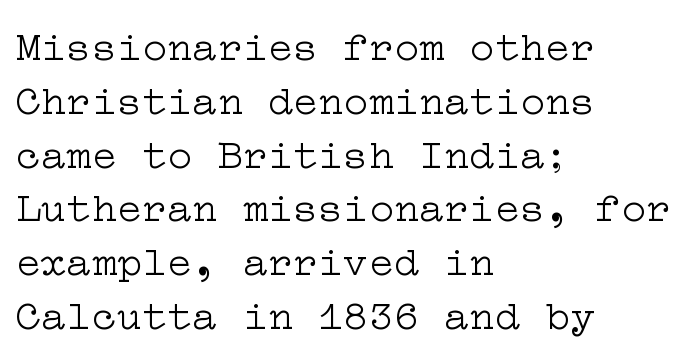
The image shows 42 px light, wide serif type, upright; set left-aligned, normal line spacing (1.28x), normal letter spacing, not underlined; low stroke contrast and a medium x-height.
